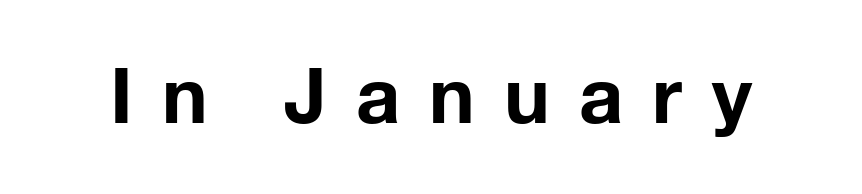
The image shows 77 px bold sans-serif type, upright; set unusually wide letter spacing (+0.38 em), not underlined; low stroke contrast and a medium x-height.
